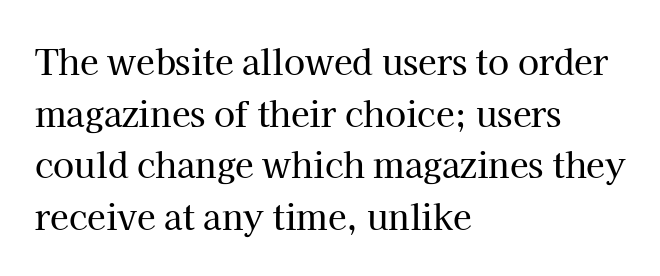
The lines in this sample share a left origin and differ only in where they stop. A typesetter would label this face a serif. The typography opts for an upright posture over an oblique one. No extra tracking has been applied to these lines. Whoever set this chose a conventional vertical rhythm. Honestly, there is no underline to notice here at all.
